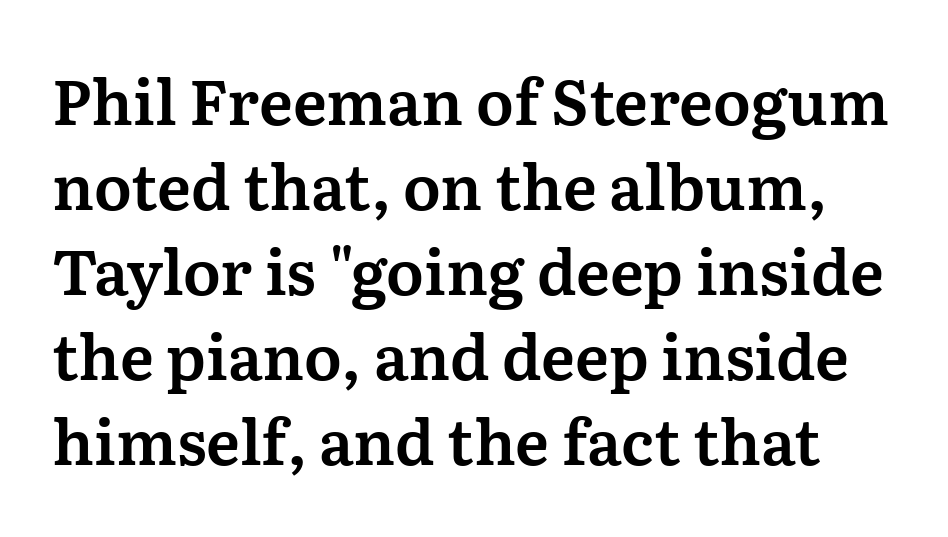
Q: Is the text italic (slanted)? A: No, it is upright.
Q: Is the typeface a serif or a sans-serif typeface? A: Serif.
Q: Is the text underlined? A: No.
Q: Is the spacing between letters normal or unusually wide? A: Normal.
Q: Is the spacing between lines tight, normal or loose? A: Normal.
Q: Width (condensed, normal, or wide)? A: Normal.
Q: Stroke contrast? A: Medium.
Q: x-height? A: Medium.
Q: Monospaced? A: No.
